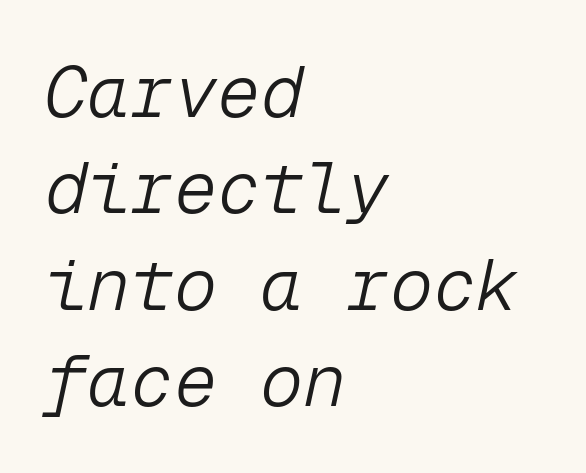
Q: Is the text bold? A: No.
Q: Is the text italic (slanted)? A: Yes, it leans right by about 12 degrees.
Q: Is the text underlined? A: No.
Q: How is the paragraph aligned? A: Left-aligned.
Q: Is the spacing between letters normal or unusually wide? A: Normal.
Q: Is the spacing between lines tight, normal or loose? A: Normal.
Q: Width (condensed, normal, or wide)? A: Normal.
Q: Stroke contrast? A: Low.
Q: x-height? A: Medium.
Q: Monospaced? A: Yes.
